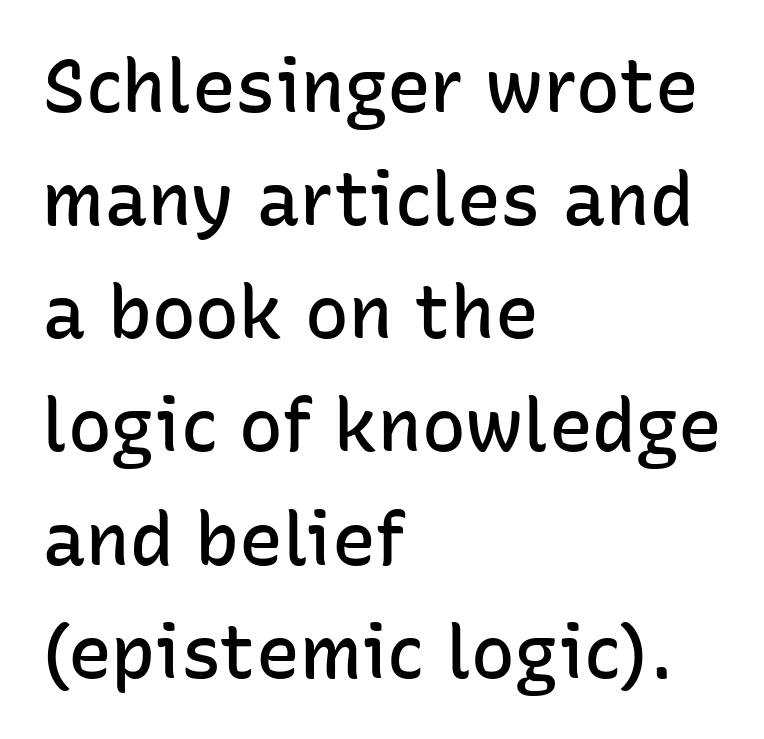
{"serif": "no", "italic": "no", "bold": "semi", "weight": "semibold", "width": "normal", "stroke_contrast": "low", "x_height": "medium", "monospaced": "no", "underline": "no", "align": "left", "line_spacing": "normal", "line_spacing_ratio": 1.55, "letter_spacing": "normal", "letter_spacing_em": 0.0, "glyph_px": 73}
